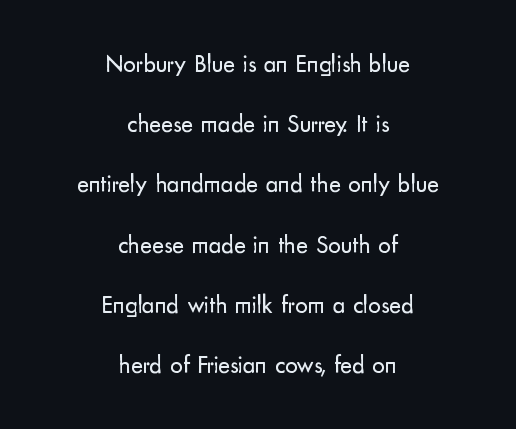
Q: Is the text bold? A: No.
Q: Is the text italic (slanted)? A: No, it is upright.
Q: Is the text underlined? A: No.
Q: How is the paragraph aligned? A: Centered.
Q: Is the spacing between letters normal or unusually wide? A: Normal.
Q: Is the spacing between lines tight, normal or loose? A: Loose.
